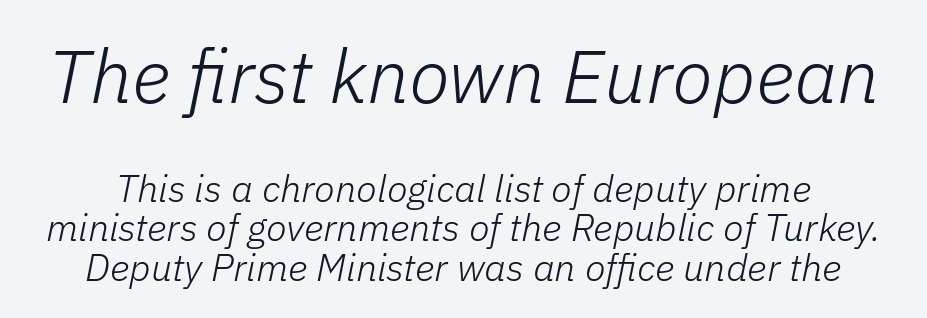
Q: Is the text bold? A: No.
Q: Is the text italic (slanted)? A: Yes, it leans right by about 11 degrees.
Q: Is the text underlined? A: No.
Q: Is the spacing between letters normal or unusually wide? A: Normal.
Q: Is the spacing between lines tight, normal or loose? A: Tight.
Q: Which block of text is set in a larger size, the first (top) or the second (bottom)? A: The first (top) one.
Q: Width (condensed, normal, or wide)? A: Normal.
Q: Stroke contrast? A: Low.
Q: x-height? A: Medium.
Q: Monospaced? A: No.
